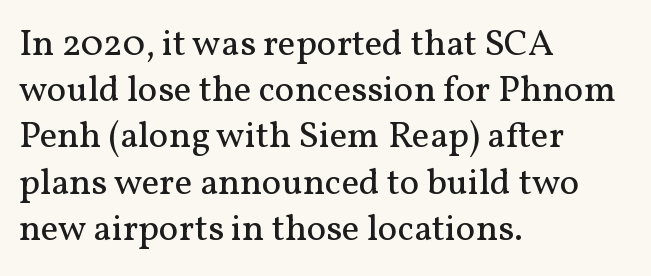
{"serif": "yes", "italic": "no", "bold": "no", "weight": "regular", "width": "normal", "stroke_contrast": "medium", "x_height": "medium", "monospaced": "no", "underline": "no", "align": "left", "line_spacing": "normal", "line_spacing_ratio": 1.25, "letter_spacing": "normal", "letter_spacing_em": 0.0, "glyph_px": 37}
